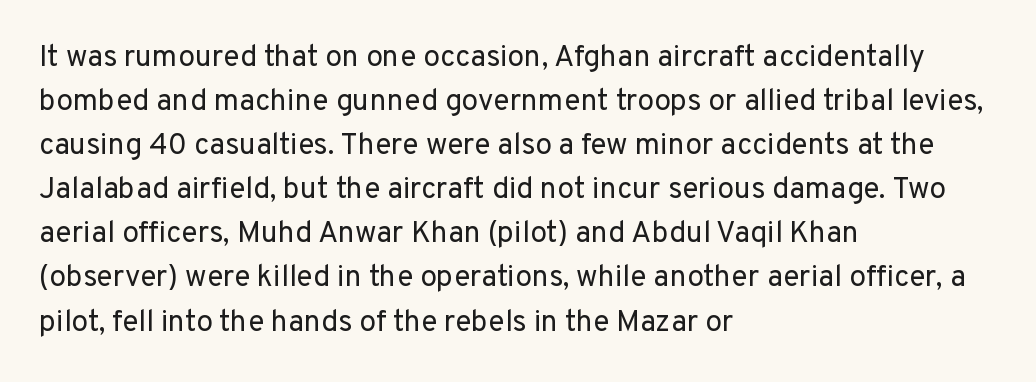
The cut favours lightness, reaching ordinary text weight at its darkest. These lines are rendered in a variable-pitch font. Short note: letters normally spaced. The area under the type is left untouched. The font family rendered here belongs to the sans-serif group.
